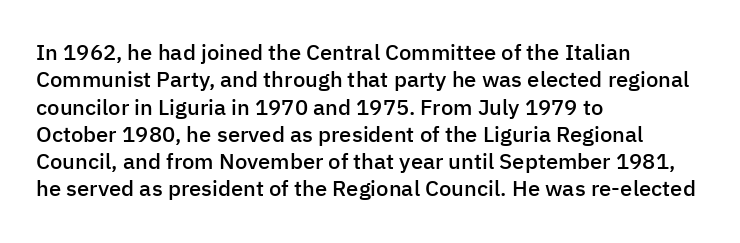
Q: Is the text bold? A: Semi-bold.
Q: Is the text italic (slanted)? A: No, it is upright.
Q: Is the text underlined? A: No.
Q: How is the paragraph aligned? A: Left-aligned.
Q: Is the spacing between letters normal or unusually wide? A: Normal.
